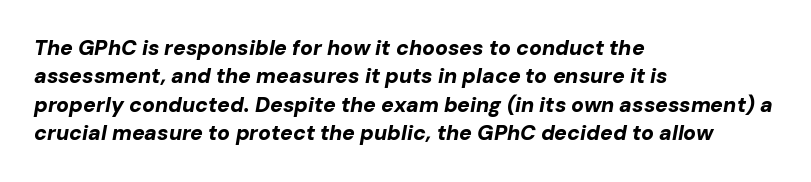
The image shows 21 px bold type, italic (leaning right); set left-aligned, normal line spacing (1.35x), normal letter spacing, not underlined.
